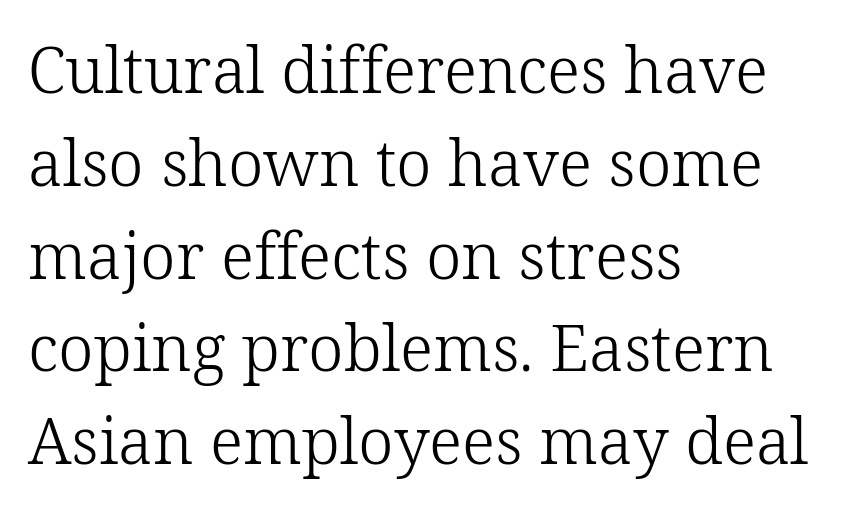
{"serif": "yes", "italic": "no", "bold": "no", "weight": "light", "width": "normal", "stroke_contrast": "low", "x_height": "medium", "monospaced": "no", "underline": "no", "align": "left", "line_spacing": "normal", "line_spacing_ratio": 1.45, "letter_spacing": "normal", "letter_spacing_em": 0.0, "glyph_px": 64}
